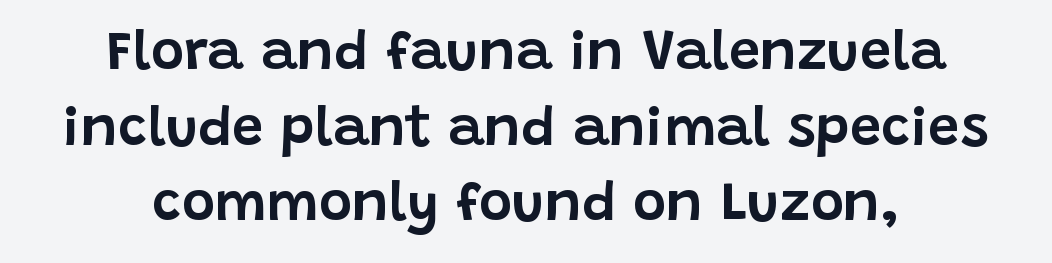
Serif or sans? Sans — the stroke terminals are bare. Honestly, the row spacing looks completely unremarkable. Nope, not italic — everything's standing straight. The foot of each line stays bare and open. Is the letter spacing exaggerated? No — it looks like the ordinary default. The whitespace from short lines is split evenly between both sides.
